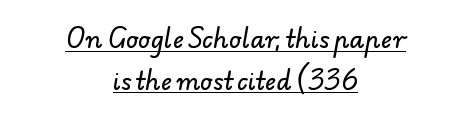
The image shows 24 px text type; set centered, line spacing 1.73x, normal letter spacing, underlined.
